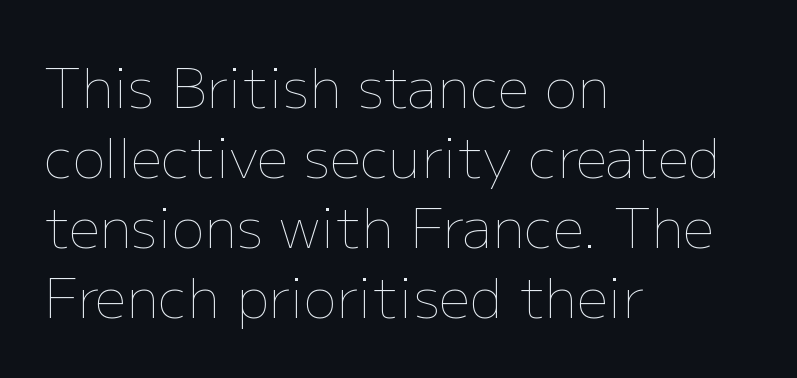
The image shows 55 px thin type, upright; set left-aligned, normal line spacing (1.27x), normal letter spacing, not underlined; low stroke contrast and a medium x-height.
